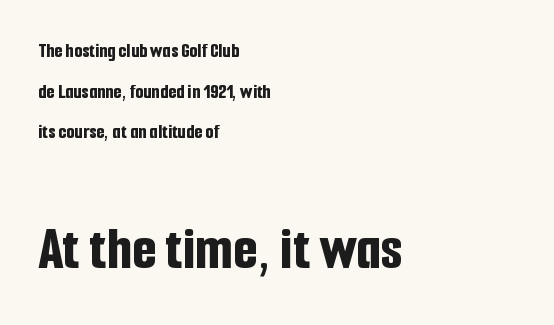
The passage shown begins with its smaller block and ends with its larger one. Horizontal alignment here is leftward, the default for most running prose. Font category for this specimen: sans-serif. You could not count columns in this text — the font is proportionally spaced.
